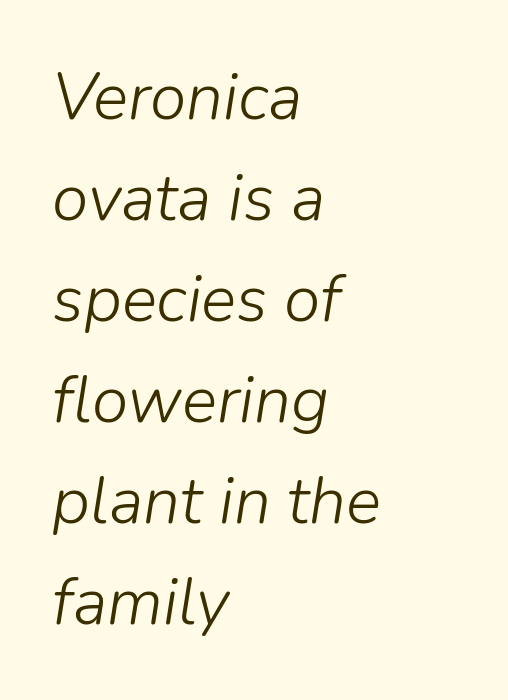
Q: Is the text bold? A: No.
Q: Is the text italic (slanted)? A: Yes, it leans right by about 9 degrees.
Q: Is the text underlined? A: No.
Q: How is the paragraph aligned? A: Left-aligned.
Q: Is the spacing between letters normal or unusually wide? A: Normal.
Q: Is the spacing between lines tight, normal or loose? A: Normal.
Q: Width (condensed, normal, or wide)? A: Normal.
Q: Stroke contrast? A: Low.
Q: x-height? A: Medium.
Q: Monospaced? A: No.
